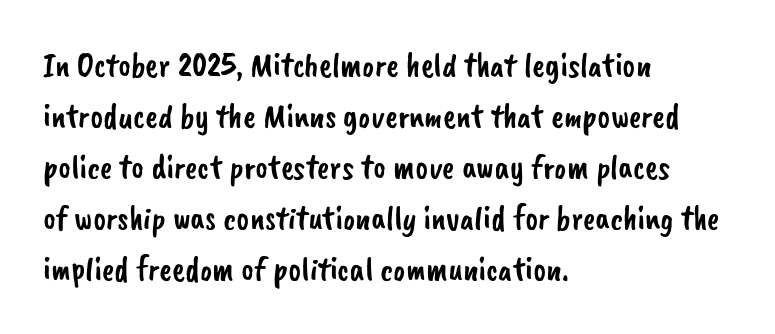
{"serif": "no", "width": "normal", "stroke_contrast": "low", "x_height": "small", "monospaced": "no", "underline": "no", "align": "left", "line_spacing": "normal", "line_spacing_ratio": 1.5, "letter_spacing": "normal", "letter_spacing_em": 0.0, "glyph_px": 34}
